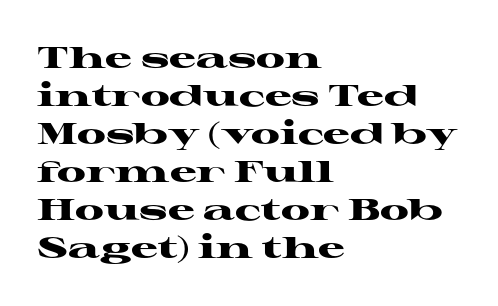
{"serif": "yes", "italic": "no", "bold": "yes", "weight": "heavy", "width": "wide", "stroke_contrast": "high", "x_height": "medium", "monospaced": "no", "underline": "no", "align": "left", "line_spacing": "normal", "line_spacing_ratio": 1.27, "letter_spacing": "normal", "letter_spacing_em": 0.0, "glyph_px": 30}
